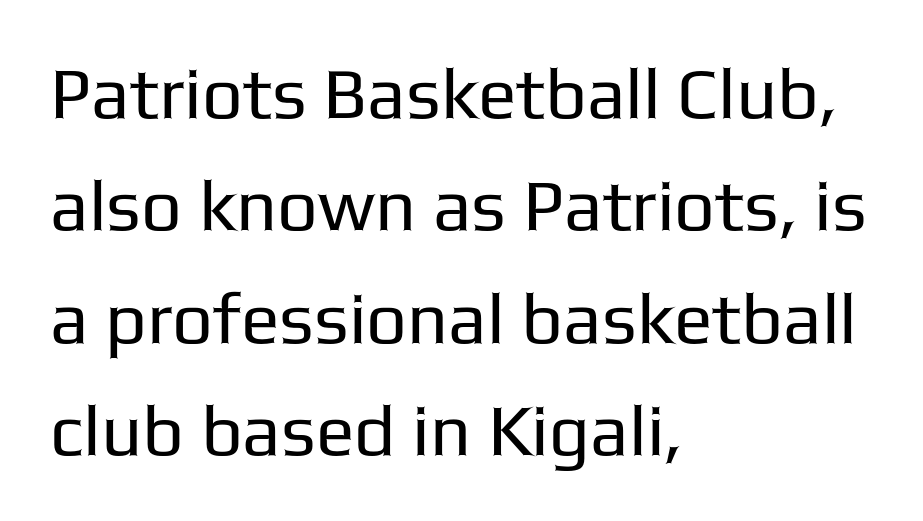
The image shows 72 px regular-weight sans-serif type, upright; set left-aligned, normal line spacing (1.56x), normal letter spacing, not underlined; low stroke contrast and a medium x-height.
